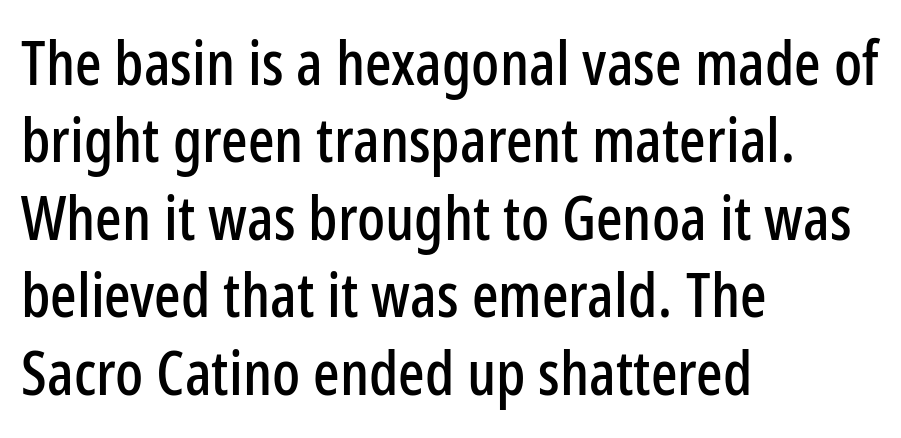
{"serif": "no", "italic": "no", "width": "condensed", "stroke_contrast": "low", "x_height": "medium", "monospaced": "no", "underline": "no", "align": "left", "line_spacing": "normal", "line_spacing_ratio": 1.25, "letter_spacing": "normal", "letter_spacing_em": 0.0, "glyph_px": 62}
